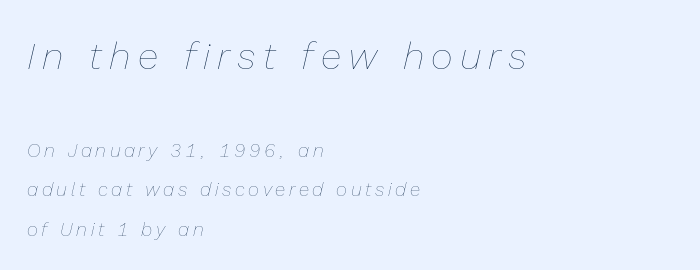
Q: Is the text bold? A: No.
Q: Is the text italic (slanted)? A: Yes, it leans right by about 13 degrees.
Q: Is the text underlined? A: No.
Q: How is the paragraph aligned? A: Left-aligned.
Q: Is the spacing between lines tight, normal or loose? A: Loose.
Q: Which block of text is set in a larger size, the first (top) or the second (bottom)? A: The first (top) one.
Q: Width (condensed, normal, or wide)? A: Normal.
Q: Stroke contrast? A: Low.
Q: x-height? A: Medium.
Q: Monospaced? A: No.
